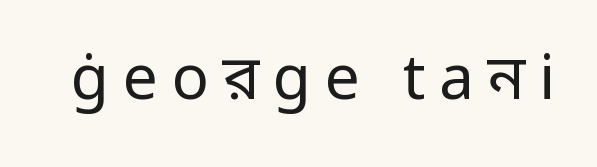
The image shows 62 px regular-weight sans-serif type, upright; set unusually wide letter spacing (+0.22 em), not underlined; low stroke contrast and a medium x-height.
